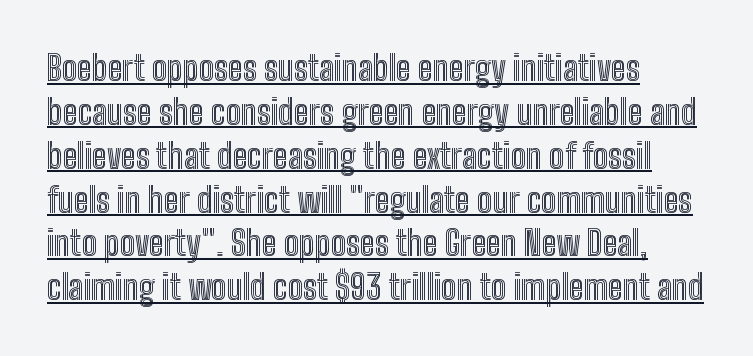
The rendering uses natural spacing where letterforms have individual widths. The type sits square on the baseline with zero lean. Quick note: interline space is typical. Glyph-to-glyph distance matches everyday printed text. This is underlined copy, the kind a proofreader might mark for attention. This rendering uses left alignment, leaving the right contour irregular.
